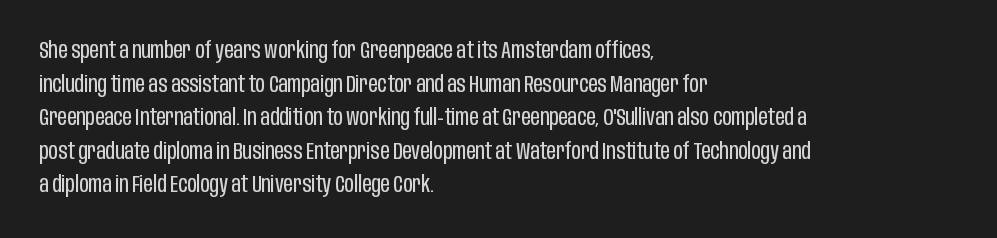
Q: Is the text bold? A: No.
Q: Is the text italic (slanted)? A: No, it is upright.
Q: Is the text underlined? A: No.
Q: How is the paragraph aligned? A: Left-aligned.
Q: Is the spacing between letters normal or unusually wide? A: Normal.
Q: Is the spacing between lines tight, normal or loose? A: Normal.
